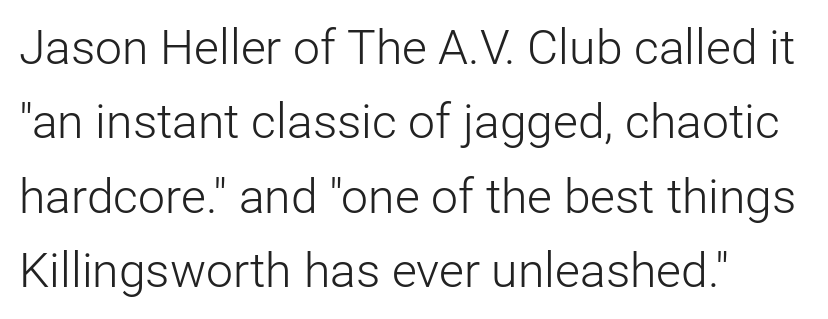
One glance says typical: line gaps are just what's usual. Character widths vary here, with narrow letters taking less room than wide ones. The text was rendered using a sans face with plain stroke endings. The words here are not underlined.
